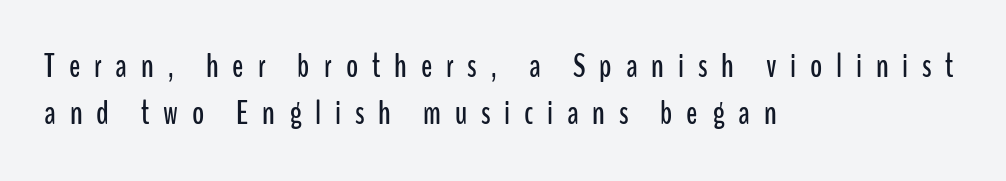
Q: Is the text italic (slanted)? A: No, it is upright.
Q: Is the typeface a serif or a sans-serif typeface? A: Sans-serif.
Q: Is the text underlined? A: No.
Q: How is the paragraph aligned? A: Left-aligned.
Q: Is the spacing between letters normal or unusually wide? A: Unusually wide.
Q: Is the spacing between lines tight, normal or loose? A: Normal.
Q: Width (condensed, normal, or wide)? A: Condensed.
Q: Stroke contrast? A: Low.
Q: x-height? A: Medium.
Q: Monospaced? A: No.
